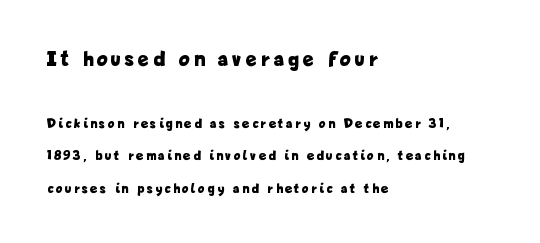
The image shows 22 px bold type, upright; set left-aligned, loose line spacing (2.32x), unusually wide letter spacing (+0.21 em), not underlined; the first (top) block is 1.57x larger.
